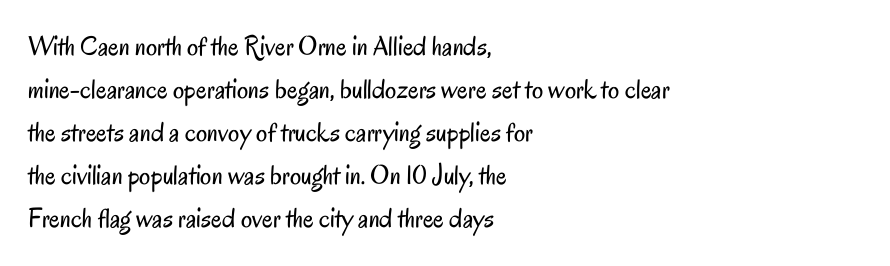
{"serif": "no", "italic": "no", "bold": "no", "weight": "regular", "width": "condensed", "stroke_contrast": "low", "x_height": "small", "monospaced": "no", "underline": "no", "align": "left", "line_spacing": "normal", "line_spacing_ratio": 1.54, "letter_spacing": "normal", "letter_spacing_em": 0.0, "glyph_px": 28}
